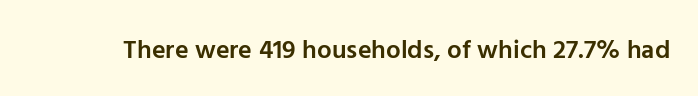
{"italic": "no", "bold": "semi", "underline": "no", "letter_spacing": "normal", "letter_spacing_em": 0.0, "glyph_px": 26}
